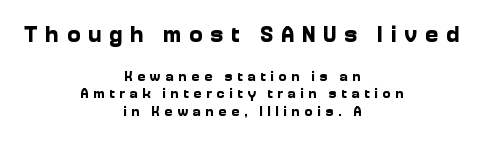
{"italic": "no", "bold": "yes", "underline": "no", "align": "center", "line_spacing": "normal", "line_spacing_ratio": 1.27, "letter_spacing": "wide", "letter_spacing_em": 0.32, "larger_block": "first", "size_ratio": 1.64, "glyph_px": 23}
